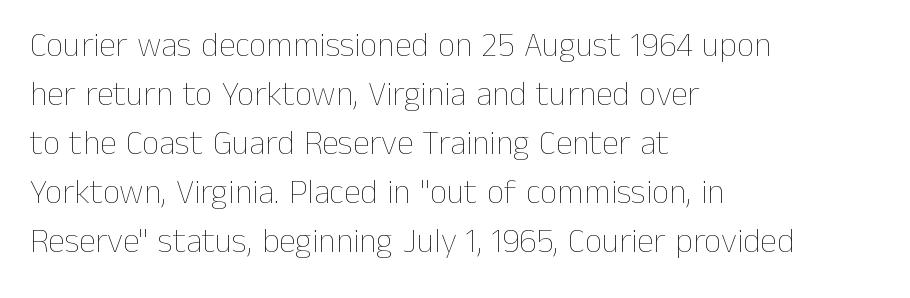
Weight: not bold — regular or lighter. The paragraph shown leans on its left margin. The lines sit at an ordinary, default distance from one another. This sample uses plain, unmodified letter spacing. Every stem runs plumb, perpendicular to the baseline. The space beneath each line is pristine and unruled.
